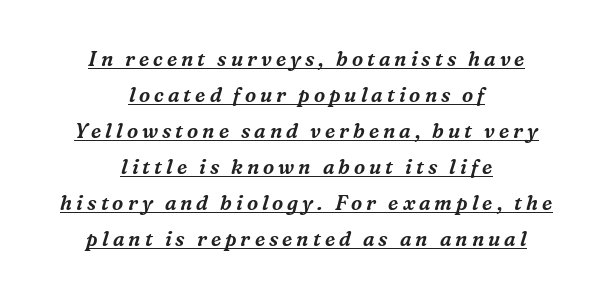
{"italic": "yes", "lean": "right", "slant_degrees": 16, "underline": "yes", "align": "center", "line_spacing_ratio": 1.8, "letter_spacing": "wide", "letter_spacing_em": 0.2, "glyph_px": 20}
